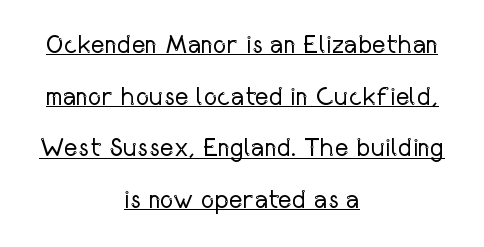
The image shows 26 px text type, upright; set centered, loose line spacing (1.99x), normal letter spacing, underlined.
